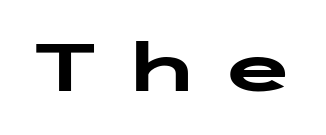
Q: Is the text bold? A: Yes.
Q: Is the text italic (slanted)? A: No, it is upright.
Q: Is the typeface a serif or a sans-serif typeface? A: Sans-serif.
Q: Is the text underlined? A: No.
Q: Is the spacing between letters normal or unusually wide? A: Unusually wide.
Q: Width (condensed, normal, or wide)? A: Wide.
Q: Stroke contrast? A: Low.
Q: x-height? A: Medium.
